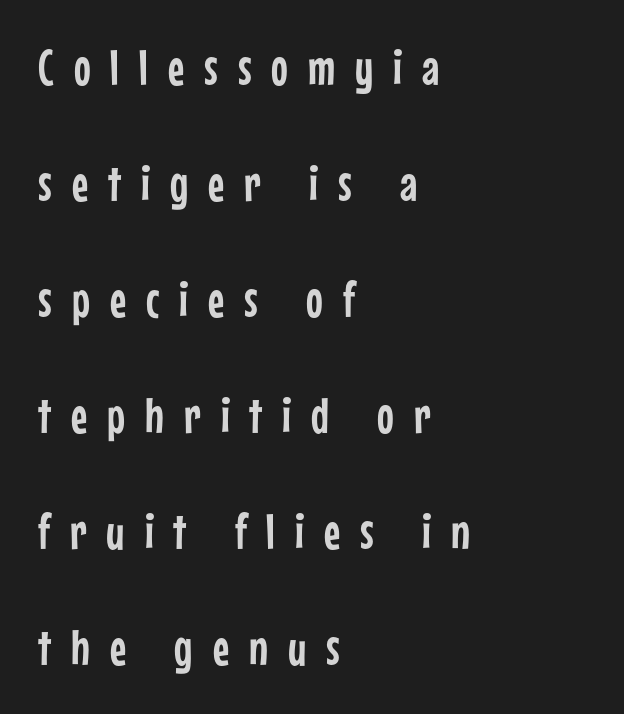
Q: Is the text italic (slanted)? A: No, it is upright.
Q: Is the typeface a serif or a sans-serif typeface? A: Sans-serif.
Q: Is the text underlined? A: No.
Q: How is the paragraph aligned? A: Left-aligned.
Q: Is the spacing between letters normal or unusually wide? A: Unusually wide.
Q: Is the spacing between lines tight, normal or loose? A: Loose.
Q: Width (condensed, normal, or wide)? A: Condensed.
Q: Stroke contrast? A: Low.
Q: x-height? A: Medium.
Q: Monospaced? A: No.
